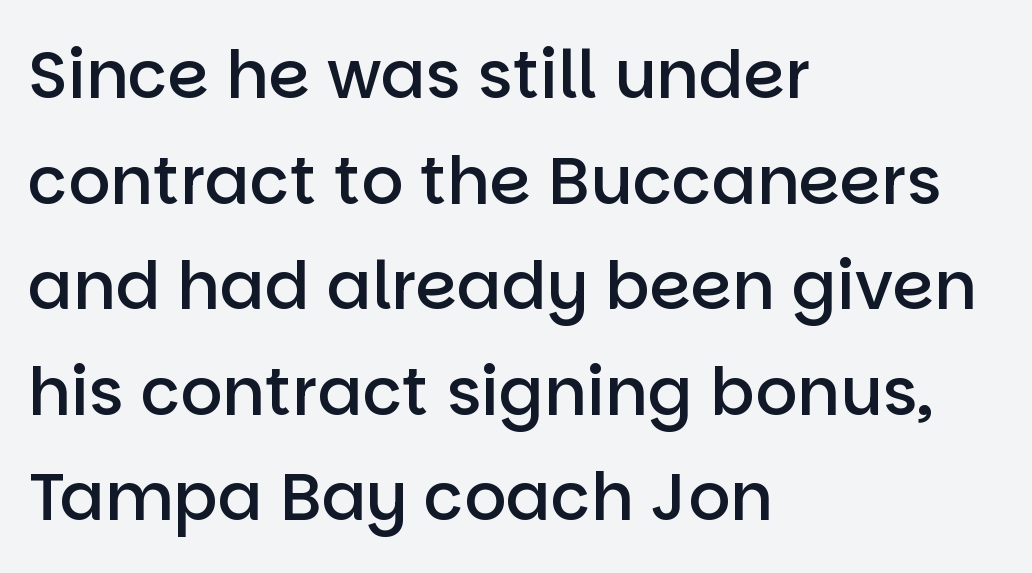
{"serif": "no", "italic": "no", "bold": "semi", "weight": "semibold", "width": "normal", "stroke_contrast": "low", "x_height": "large", "monospaced": "no", "underline": "no", "align": "left", "line_spacing": "normal", "line_spacing_ratio": 1.6, "letter_spacing": "normal", "letter_spacing_em": 0.0, "glyph_px": 66}
